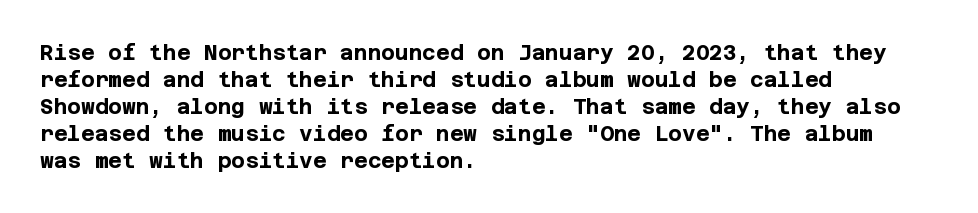
Which margin do the lines hug? The left one — the right edge is uneven. The foot of each line stays bare and open. Strokes here are thick enough to call this a true bold. Does the lettering tilt? It doesn't — this is upright. You could call the tracking neutral — neither tight nor loose. Interline gaps are of average width in this sample.
